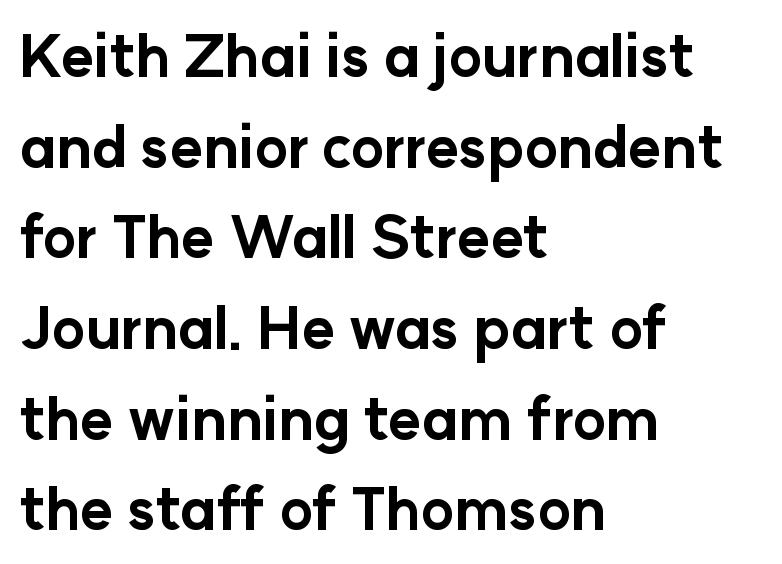
The characters look thick and weighty, a clear bold. The foot of each line stays bare and open. Examine the stroke ends and you'll find no serifs. Nope, not italic — everything's standing straight. A classic flush-left, rag-right setting is used for this passage.
